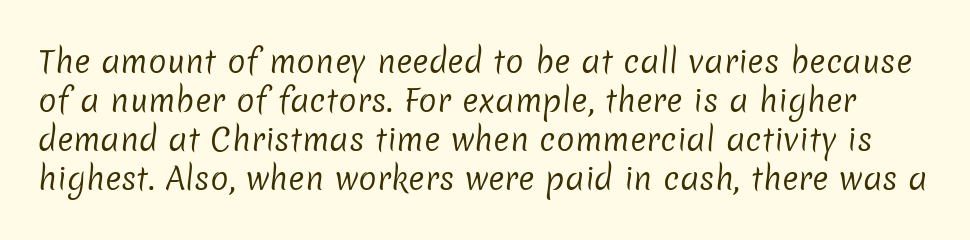
The image shows 31 px regular-weight sans-serif type; set normal line spacing (1.26x), normal letter spacing, not underlined; low stroke contrast and a medium x-height.
